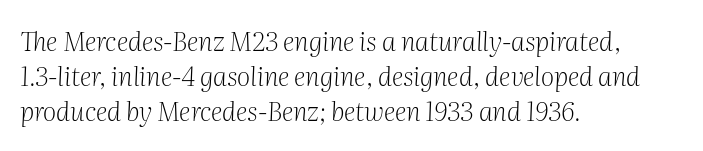
Weight: in the light-to-regular range. The line texture is even and compact thanks to regular tracking. Summary of vertical rhythm: regular, with standard interline spacing. Has an underline been added? It has not. Does the lettering tilt? It does — this is italic. Leftover space on each line is placed entirely after the last word.
